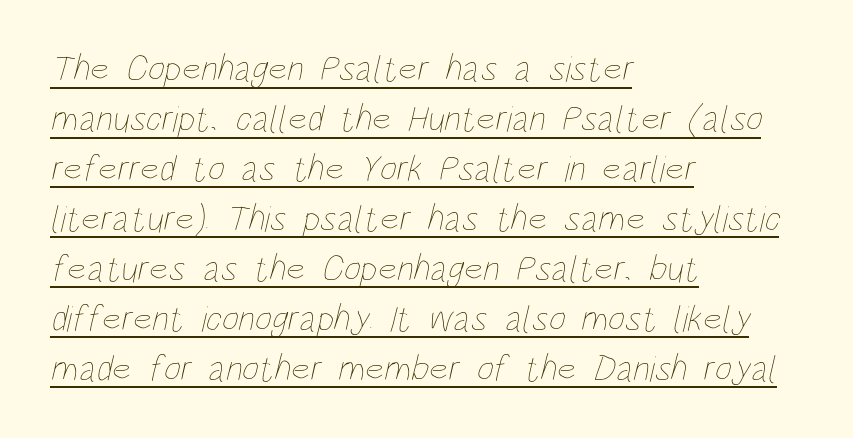
Q: Is the text bold? A: No.
Q: Is the text underlined? A: Yes.
Q: How is the paragraph aligned? A: Left-aligned.
Q: Is the spacing between letters normal or unusually wide? A: Normal.
Q: Is the spacing between lines tight, normal or loose? A: Normal.
Q: Width (condensed, normal, or wide)? A: Condensed.
Q: Stroke contrast? A: Low.
Q: x-height? A: Large.
Q: Monospaced? A: No.
